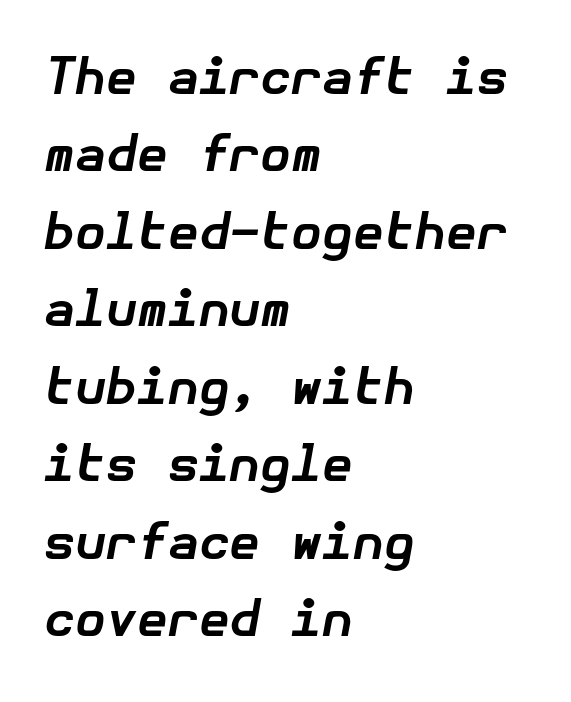
{"italic": "yes", "lean": "right", "slant_degrees": 10, "bold": "yes", "weight": "bold", "width": "normal", "stroke_contrast": "low", "x_height": "medium", "underline": "no", "align": "left", "line_spacing": "normal", "line_spacing_ratio": 1.55, "letter_spacing": "normal", "letter_spacing_em": 0.0, "glyph_px": 50}
